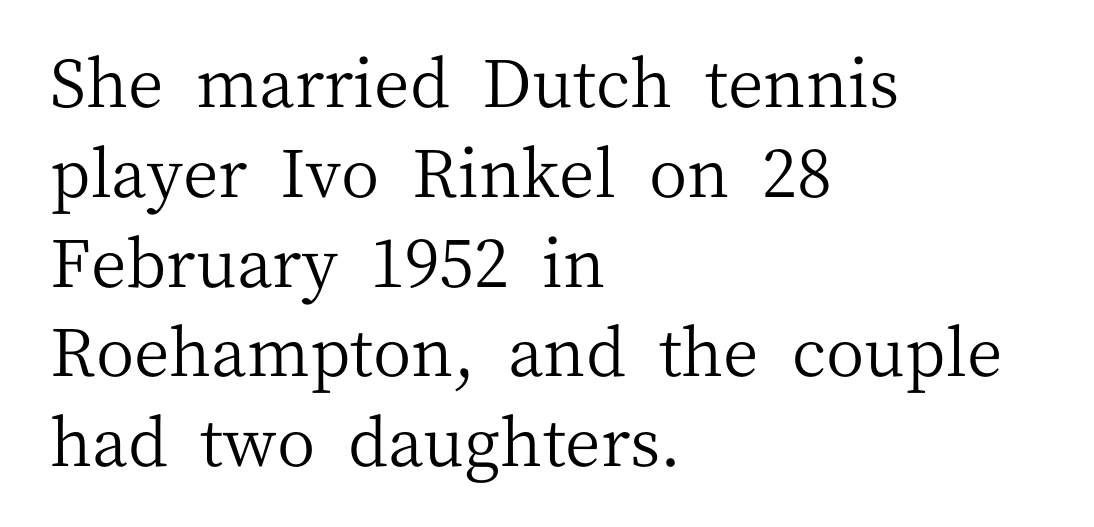
The image shows 66 px regular-weight serif type, upright; set left-aligned, normal line spacing (1.36x), normal letter spacing, not underlined; medium stroke contrast and a medium x-height.
